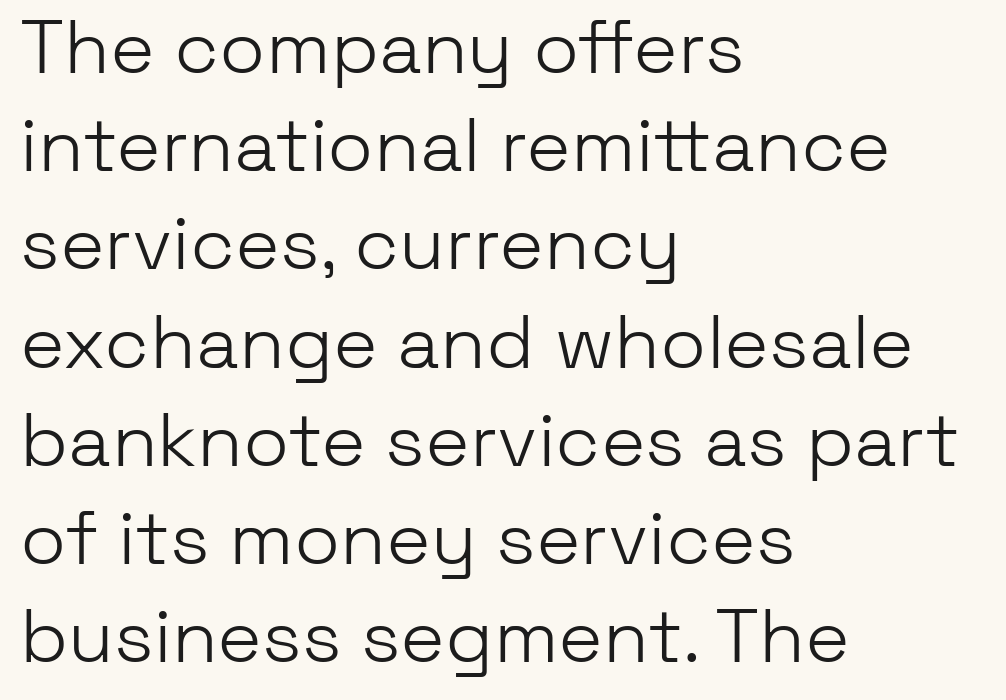
Q: Is the text bold? A: No.
Q: Is the text italic (slanted)? A: No, it is upright.
Q: Is the typeface a serif or a sans-serif typeface? A: Sans-serif.
Q: Is the text underlined? A: No.
Q: How is the paragraph aligned? A: Left-aligned.
Q: Is the spacing between letters normal or unusually wide? A: Normal.
Q: Is the spacing between lines tight, normal or loose? A: Normal.
Q: Width (condensed, normal, or wide)? A: Normal.
Q: Stroke contrast? A: Low.
Q: x-height? A: Medium.
Q: Monospaced? A: No.
